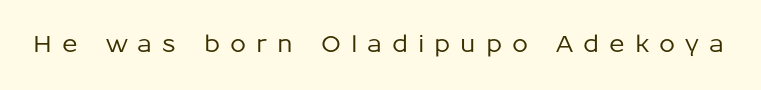
The image shows 23 px text type, upright; set unusually wide letter spacing (+0.43 em), not underlined.
